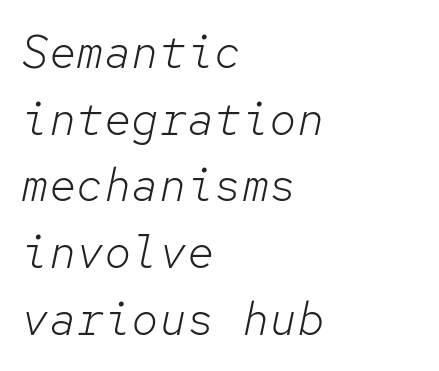
{"italic": "yes", "lean": "right", "slant_degrees": 12, "bold": "no", "weight": "light", "width": "normal", "stroke_contrast": "low", "x_height": "medium", "monospaced": "yes", "underline": "no", "align": "left", "line_spacing": "normal", "line_spacing_ratio": 1.45, "letter_spacing": "normal", "letter_spacing_em": 0.0, "glyph_px": 46}
